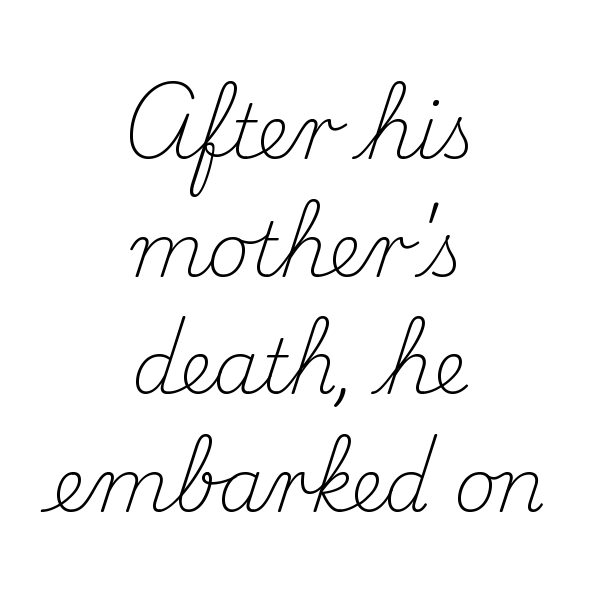
Q: Is the text bold? A: No.
Q: Is the text italic (slanted)? A: Yes.
Q: Is the typeface a serif or a sans-serif typeface? A: Serif.
Q: Is the text underlined? A: No.
Q: How is the paragraph aligned? A: Centered.
Q: Is the spacing between letters normal or unusually wide? A: Normal.
Q: Is the spacing between lines tight, normal or loose? A: Normal.
Q: Width (condensed, normal, or wide)? A: Normal.
Q: Stroke contrast? A: Medium.
Q: x-height? A: Small.
Q: Monospaced? A: No.
